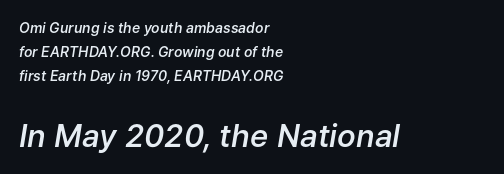
Between these two stacked blocks, the lower one wins on size. These words are printed semibold, heavier than regular yet not bold. A student would call this left alignment; a typographer would say flush left, rag right. You could not count columns in this text — the font is proportionally spaced. Descenders are the only things crossing below the line.
